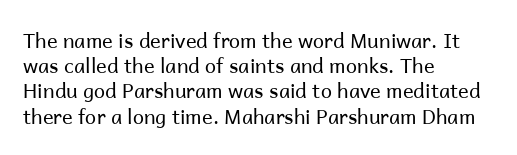
How would I describe the line gaps? Plain and ordinary. Stem width sits at or under what a default text font uses. Posture: straight, roman, zero tilt. Underlining? Definitely not there. How are the letters spaced? Ordinarily, with no added tracking. Alignment: flush left.
